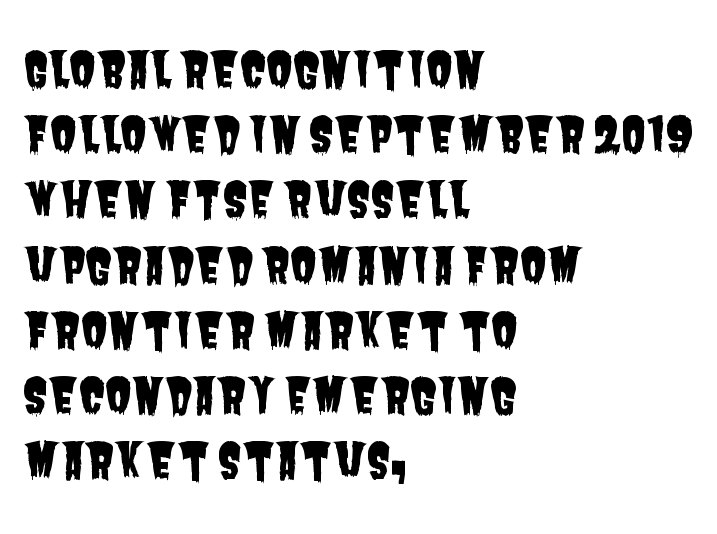
{"serif": "no", "width": "condensed", "stroke_contrast": "low", "x_height": "large", "monospaced": "no", "underline": "no", "align": "left", "line_spacing": "normal", "line_spacing_ratio": 1.33, "letter_spacing": "normal", "letter_spacing_em": 0.0, "glyph_px": 49}
